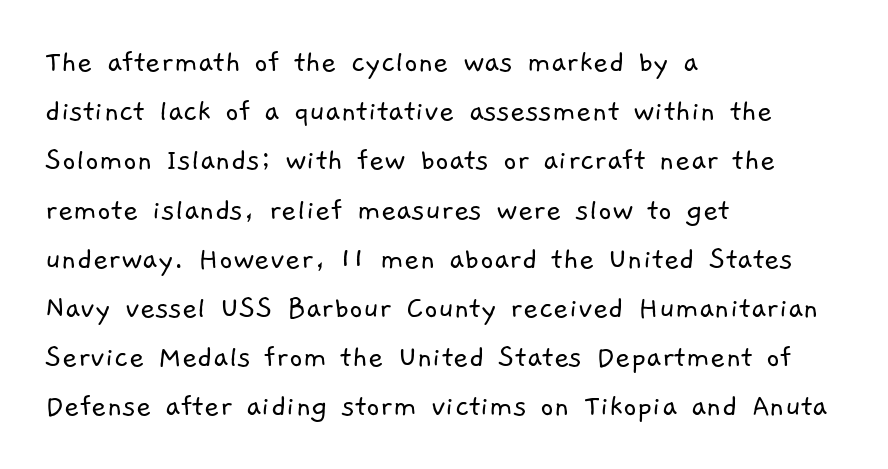
Each line starts at the same left margin while the right side varies. The letterforms sit at book weight or below. Line spacing here is normal. Nothing sits at the stroke ends, so this counts as sans-serif.
